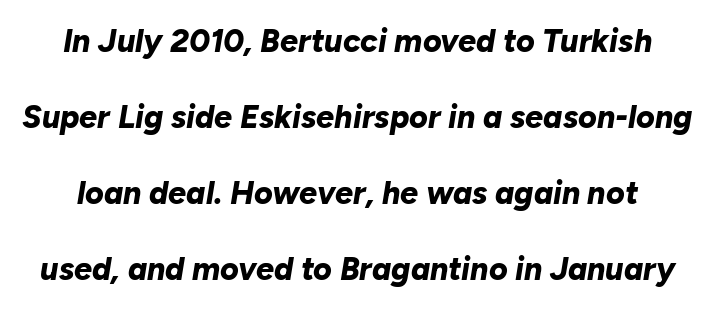
Q: Is the text bold? A: Yes.
Q: Is the text italic (slanted)? A: Yes, it leans right by about 10 degrees.
Q: Is the text underlined? A: No.
Q: Is the spacing between letters normal or unusually wide? A: Normal.
Q: Is the spacing between lines tight, normal or loose? A: Loose.
Q: Width (condensed, normal, or wide)? A: Normal.
Q: Stroke contrast? A: Low.
Q: x-height? A: Medium.
Q: Monospaced? A: No.
